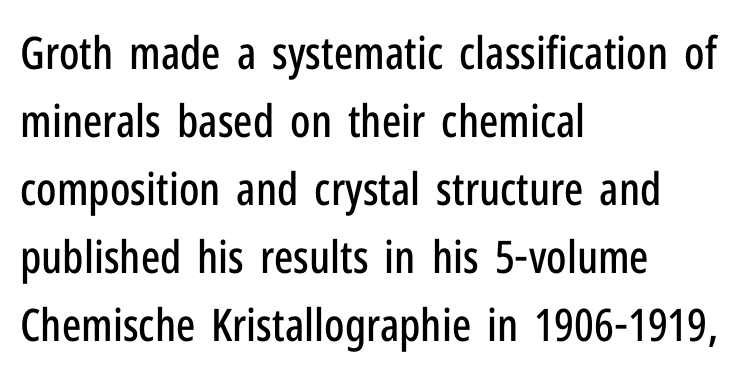
Honestly, there is no underline to notice here at all. The type family on display is of the sans-serif kind. Each letter keeps its own natural width here, so spacing adapts to shape. The space between consecutive lines is moderate. Compared with a centered layout, this one pins lines to the left instead.
